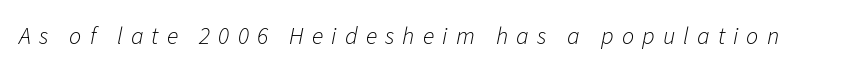
{"italic": "yes", "lean": "right", "slant_degrees": 11, "bold": "no", "underline": "no", "letter_spacing": "wide", "letter_spacing_em": 0.34, "glyph_px": 24}
